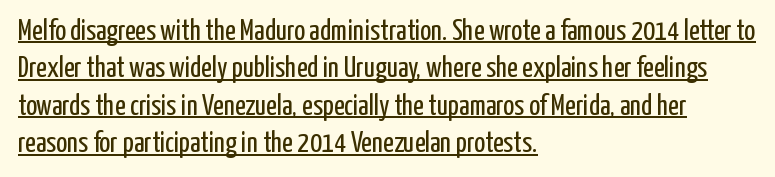
Q: Is the text bold? A: No.
Q: Is the text italic (slanted)? A: No, it is upright.
Q: Is the typeface a serif or a sans-serif typeface? A: Sans-serif.
Q: Is the text underlined? A: Yes.
Q: How is the paragraph aligned? A: Left-aligned.
Q: Is the spacing between letters normal or unusually wide? A: Normal.
Q: Is the spacing between lines tight, normal or loose? A: Normal.
Q: Width (condensed, normal, or wide)? A: Condensed.
Q: Stroke contrast? A: Low.
Q: x-height? A: Medium.
Q: Monospaced? A: No.
